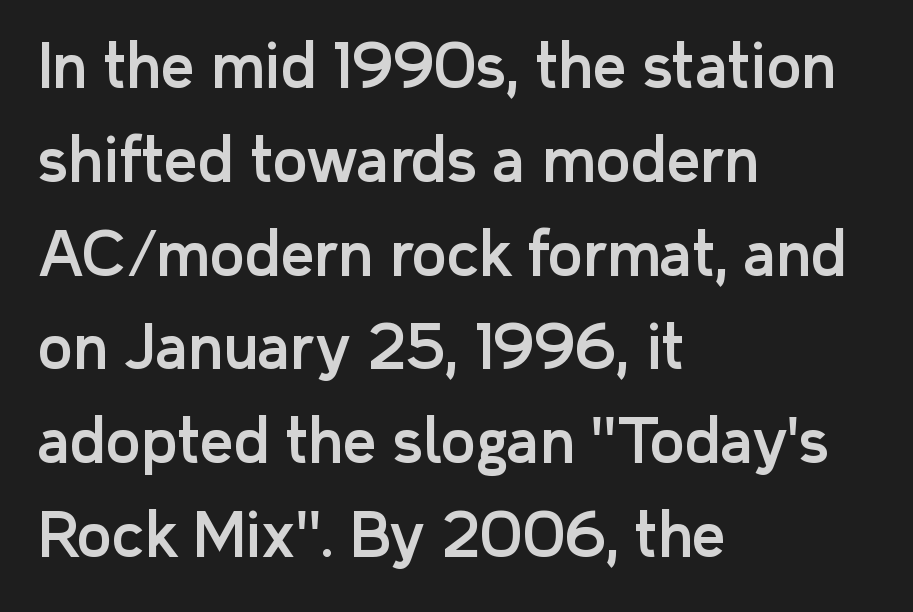
{"serif": "no", "italic": "no", "width": "normal", "stroke_contrast": "low", "x_height": "medium", "monospaced": "no", "underline": "no", "align": "left", "line_spacing": "normal", "line_spacing_ratio": 1.59, "letter_spacing": "normal", "letter_spacing_em": 0.0, "glyph_px": 59}
